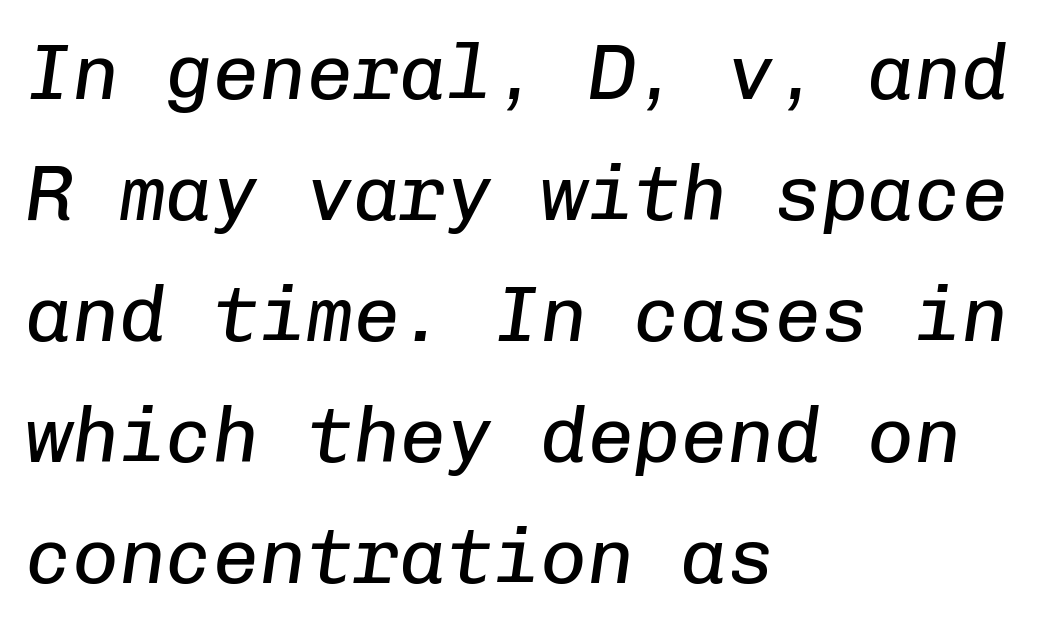
The image shows 78 px regular-weight type, italic (leaning right), monospaced; set left-aligned, normal line spacing (1.55x), normal letter spacing, not underlined; low stroke contrast and a medium x-height.
